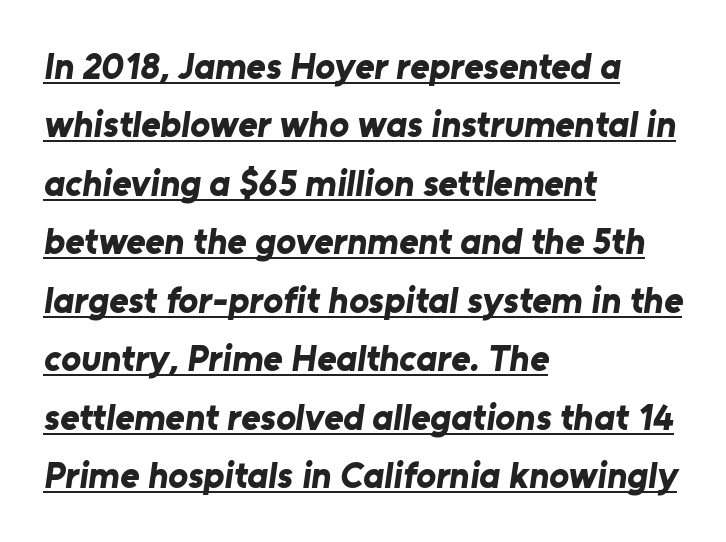
Q: Is the text bold? A: Yes.
Q: Is the typeface a serif or a sans-serif typeface? A: Sans-serif.
Q: Is the text underlined? A: Yes.
Q: How is the paragraph aligned? A: Left-aligned.
Q: Is the spacing between letters normal or unusually wide? A: Normal.
Q: Is the spacing between lines tight, normal or loose? A: Normal.
Q: Width (condensed, normal, or wide)? A: Normal.
Q: Stroke contrast? A: Low.
Q: x-height? A: Medium.
Q: Monospaced? A: No.
